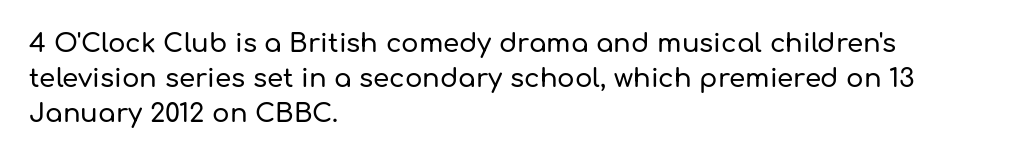
The image shows 26 px text type, upright; set left-aligned, normal line spacing (1.35x), normal letter spacing, not underlined.
